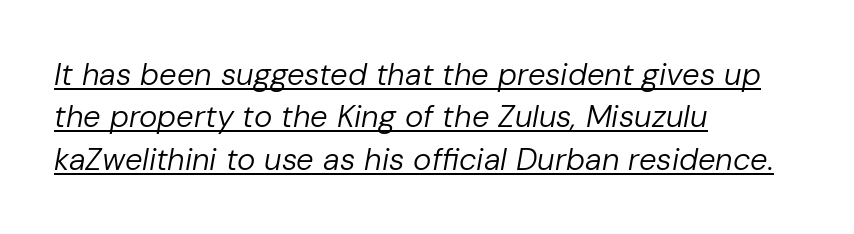
Q: Is the text bold? A: No.
Q: Is the text italic (slanted)? A: Yes, it leans right by about 10 degrees.
Q: Is the text underlined? A: Yes.
Q: How is the paragraph aligned? A: Left-aligned.
Q: Is the spacing between letters normal or unusually wide? A: Normal.
Q: Is the spacing between lines tight, normal or loose? A: Normal.
Q: Width (condensed, normal, or wide)? A: Normal.
Q: Stroke contrast? A: Low.
Q: x-height? A: Medium.
Q: Monospaced? A: No.
